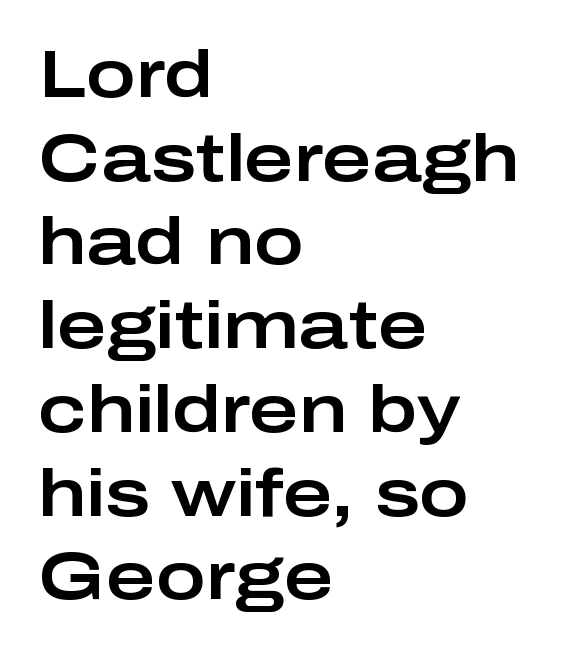
Serif or sans? Sans — the stroke terminals are bare. Each line starts at the same left margin while the right side varies. This sample has the flowing, uneven cadence of proportional lettering. No extra tracking has been applied to these lines. Evenly set lines give the paragraph a standard silhouette.
